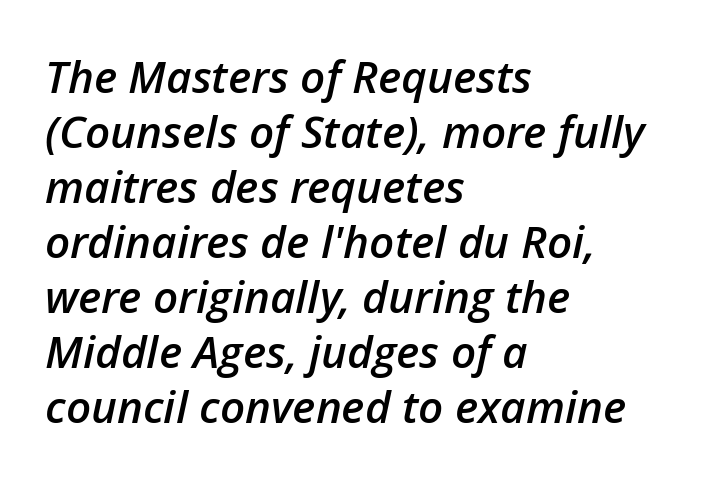
{"italic": "yes", "lean": "right", "slant_degrees": 12, "bold": "semi", "weight": "semibold", "width": "normal", "stroke_contrast": "low", "x_height": "medium", "monospaced": "no", "underline": "no", "align": "left", "line_spacing": "normal", "line_spacing_ratio": 1.25, "letter_spacing": "normal", "letter_spacing_em": 0.0, "glyph_px": 44}
